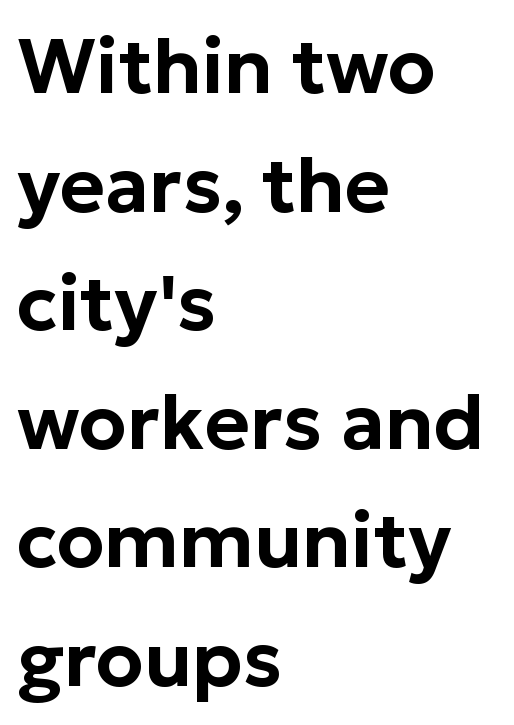
The image shows 77 px sans-serif type, upright; set left-aligned, normal line spacing (1.54x), normal letter spacing, not underlined; low stroke contrast and a medium x-height.
